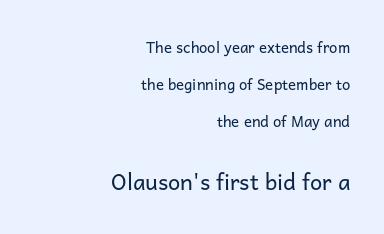
Q: Is the text bold? A: No.
Q: Is the text italic (slanted)? A: No, it is upright.
Q: Is the text underlined? A: No.
Q: How is the paragraph aligned? A: Right-aligned.
Q: Is the spacing between letters normal or unusually wide? A: Normal.
Q: Is the spacing between lines tight, normal or loose? A: Loose.
Q: Which block of text is set in a larger size, the first (top) or the second (bottom)? A: The second (bottom) one.
